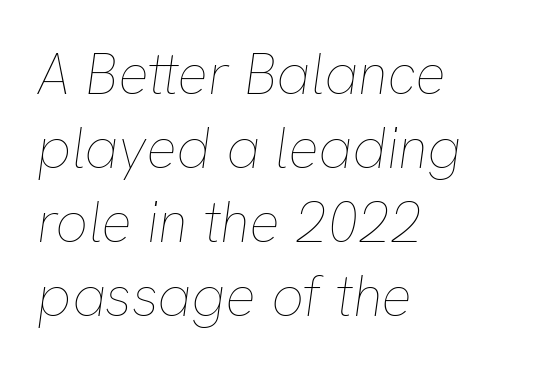
The image shows 57 px thin type, italic (leaning right); set left-aligned, normal line spacing (1.3x), normal letter spacing, not underlined; low stroke contrast and a medium x-height.
